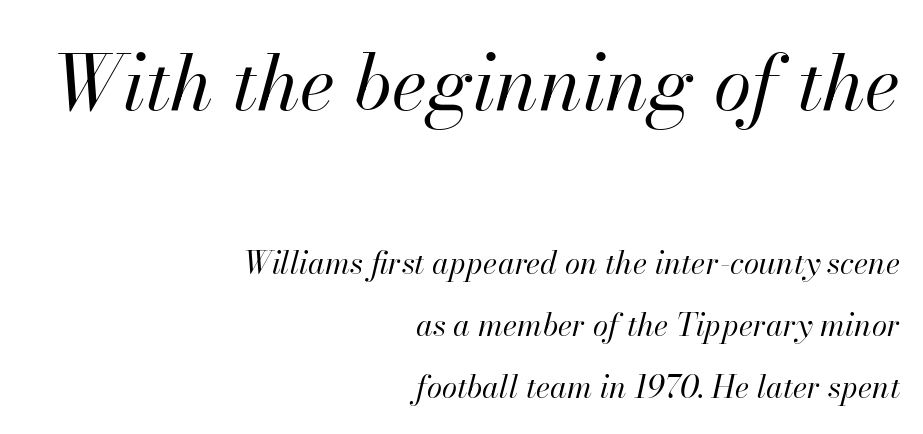
The strokes are not fattened; the text isn't bold. Anything drawn beneath the words? Only blank space. Scale decreases going downward across the two blocks. Compared with ordinary roman type, these characters are visibly tilted. Baseline-to-baseline distance is far greater than the letter height. A typesetter would call this proportional, since set widths differ per character.
